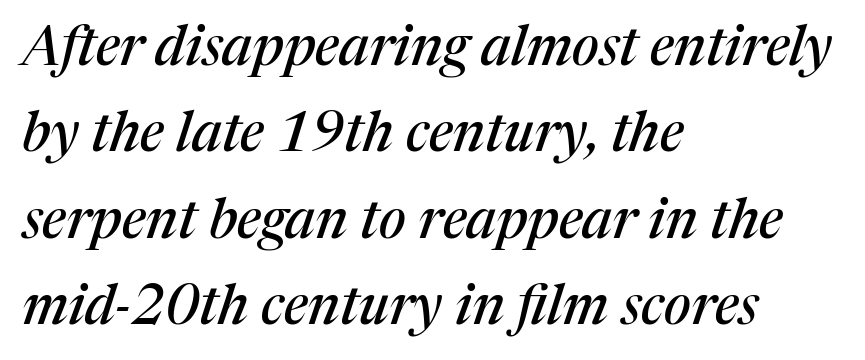
The image shows 55 px serif type, italic (leaning right); set left-aligned, normal line spacing (1.57x), normal letter spacing, not underlined; medium stroke contrast and a medium x-height.
